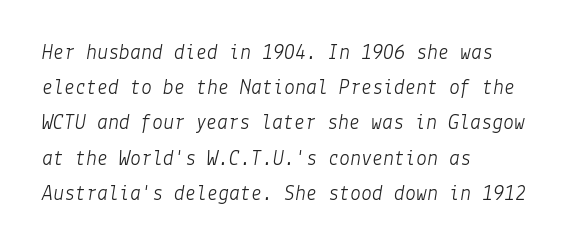
The gaps between neighbouring characters are ordinary and unremarkable. Posture: slanted. The rendering anchors every line to the left-hand side. The letters look calm and open, with moderate or lighter stems. Beneath every word, the page is bare.
